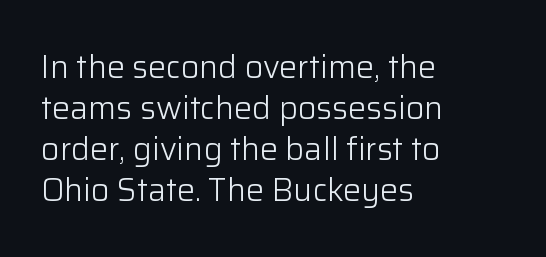
The cut favours lightness, reaching ordinary text weight at its darkest. How would I describe the line gaps? Plain and ordinary. Layout note: lines flush left. Unlike italic type, these characters show no tilt at all. The rendering uses natural spacing where letterforms have individual widths.
